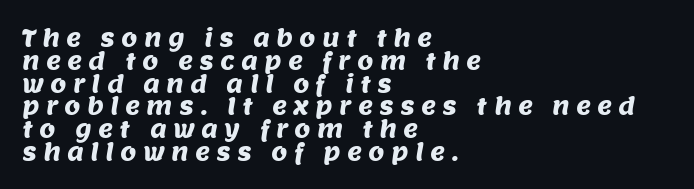
The image shows 23 px text type; set left-aligned, tight line spacing (0.99x), unusually wide letter spacing (+0.27 em), not underlined.
